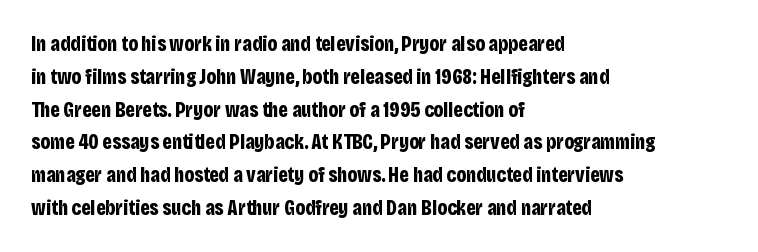
{"italic": "no", "bold": "yes", "underline": "no", "align": "left", "line_spacing": "normal", "line_spacing_ratio": 1.56, "letter_spacing": "normal", "letter_spacing_em": 0.0, "glyph_px": 21}
